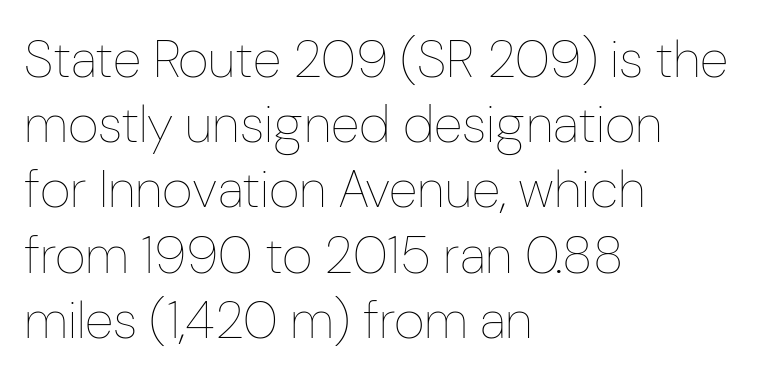
How are the letters spaced? Ordinarily, with no added tracking. The specimen omits any rule beneath the text block's lines. These lines are rendered in a variable-pitch font. The ragged edge is on the right, which tells us the setting is flush left. Characters remain perfectly vertical along every line. A quiet, ordinary-to-light weight characterises the typeface.
